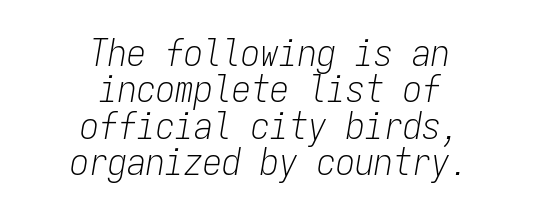
The image shows 38 px light, condensed type, italic (leaning right), monospaced; set centered, tight line spacing (0.96x), normal letter spacing, not underlined; low stroke contrast and a medium x-height.
